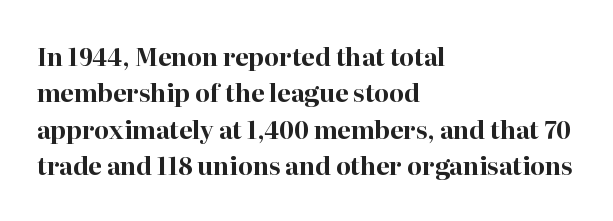
The image shows 24 px bold type, upright; set left-aligned, normal line spacing (1.52x), normal letter spacing, not underlined.
